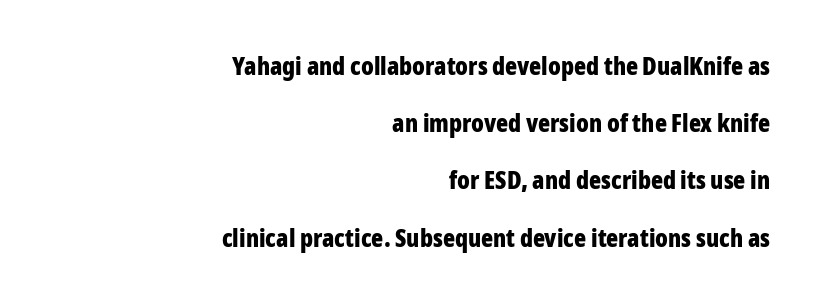
Q: Is the text bold? A: Yes.
Q: Is the text italic (slanted)? A: No, it is upright.
Q: Is the text underlined? A: No.
Q: How is the paragraph aligned? A: Right-aligned.
Q: Is the spacing between letters normal or unusually wide? A: Normal.
Q: Is the spacing between lines tight, normal or loose? A: Loose.
